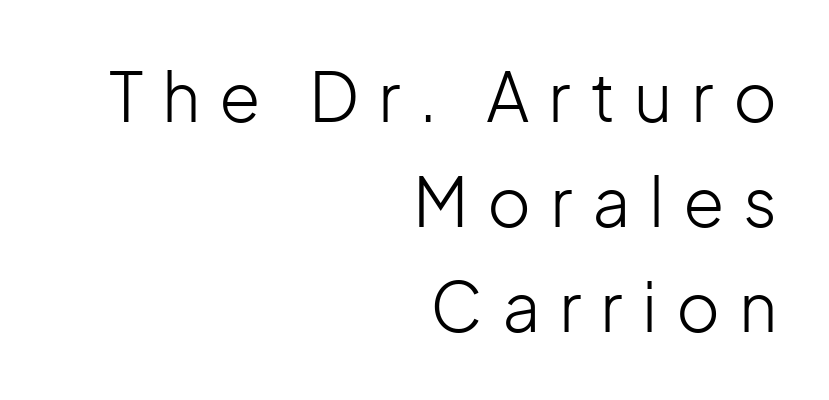
{"serif": "no", "italic": "no", "bold": "no", "weight": "light", "width": "normal", "stroke_contrast": "low", "x_height": "medium", "monospaced": "no", "underline": "no", "align": "right", "line_spacing": "normal", "line_spacing_ratio": 1.57, "letter_spacing": "wide", "letter_spacing_em": 0.28, "glyph_px": 67}
